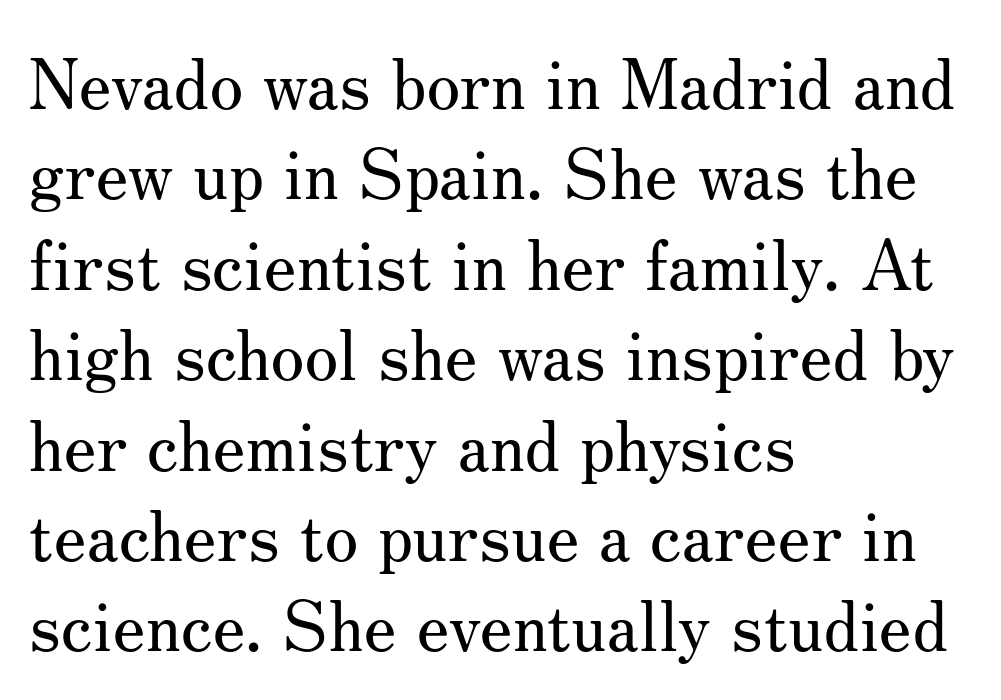
Q: Is the text bold? A: No.
Q: Is the text italic (slanted)? A: No, it is upright.
Q: Is the typeface a serif or a sans-serif typeface? A: Serif.
Q: Is the text underlined? A: No.
Q: How is the paragraph aligned? A: Left-aligned.
Q: Is the spacing between letters normal or unusually wide? A: Normal.
Q: Is the spacing between lines tight, normal or loose? A: Normal.
Q: Width (condensed, normal, or wide)? A: Normal.
Q: Stroke contrast? A: Medium.
Q: x-height? A: Small.
Q: Monospaced? A: No.
